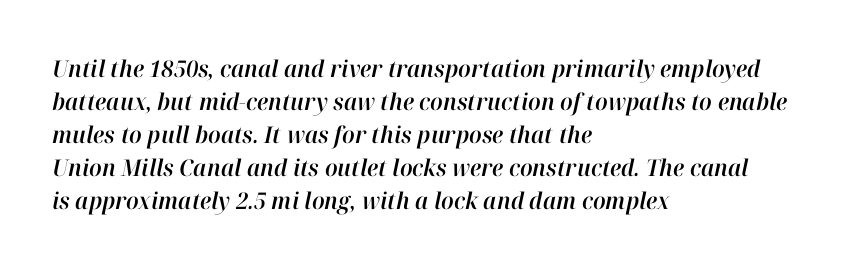
{"italic": "yes", "lean": "right", "slant_degrees": 12, "underline": "no", "align": "left", "line_spacing": "normal", "line_spacing_ratio": 1.43, "letter_spacing": "normal", "letter_spacing_em": 0.0, "glyph_px": 23}
